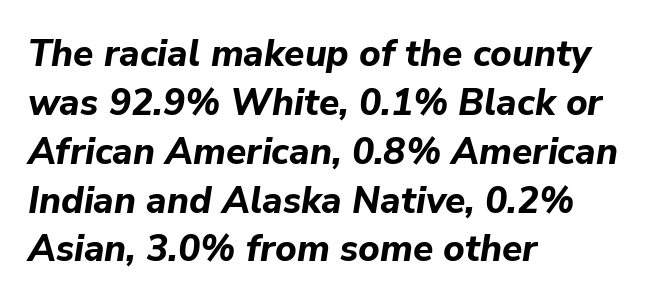
{"italic": "yes", "lean": "right", "slant_degrees": 9, "bold": "yes", "weight": "bold", "width": "normal", "stroke_contrast": "low", "x_height": "medium", "monospaced": "no", "underline": "no", "align": "left", "line_spacing": "normal", "line_spacing_ratio": 1.32, "letter_spacing": "normal", "letter_spacing_em": 0.0, "glyph_px": 37}
